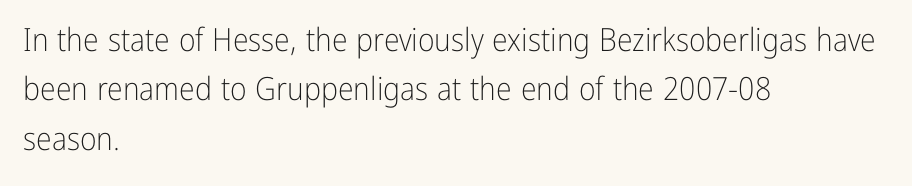
In terms of letterform style, serifs are entirely absent. The face used here is proportionally spaced, like ordinary book or web type. The letters look calm and open, with moderate or lighter stems. The gaps between neighbouring characters are ordinary and unremarkable. The paragraph shown leans on its left margin.
